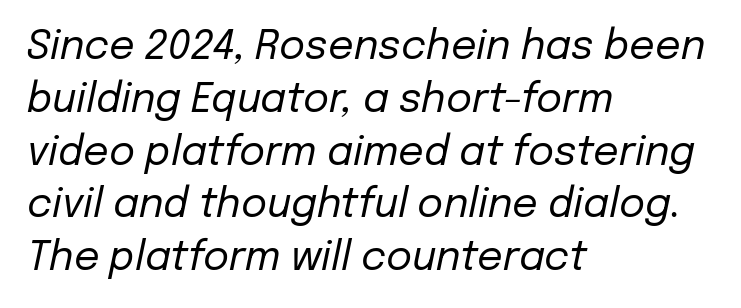
The image shows 40 px regular-weight type, italic (leaning right); set left-aligned, normal line spacing (1.32x), normal letter spacing, not underlined; low stroke contrast and a medium x-height.
